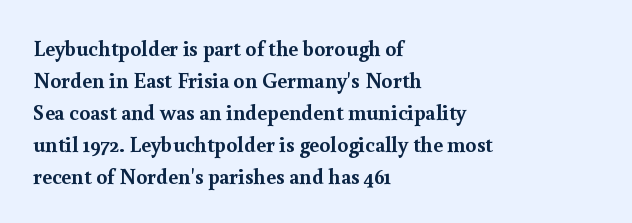
{"italic": "no", "bold": "yes", "underline": "no", "align": "left", "line_spacing": "normal", "line_spacing_ratio": 1.45, "letter_spacing": "normal", "letter_spacing_em": 0.0, "glyph_px": 22}
